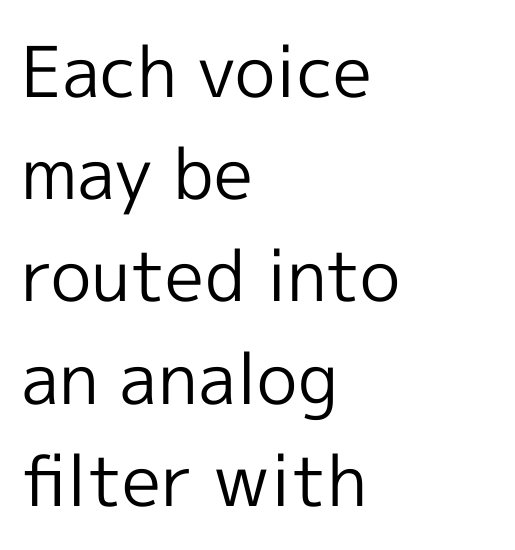
Q: Is the text bold? A: No.
Q: Is the text italic (slanted)? A: No, it is upright.
Q: Is the typeface a serif or a sans-serif typeface? A: Sans-serif.
Q: Is the text underlined? A: No.
Q: How is the paragraph aligned? A: Left-aligned.
Q: Is the spacing between letters normal or unusually wide? A: Normal.
Q: Is the spacing between lines tight, normal or loose? A: Normal.
Q: Width (condensed, normal, or wide)? A: Normal.
Q: x-height? A: Medium.
Q: Monospaced? A: No.
